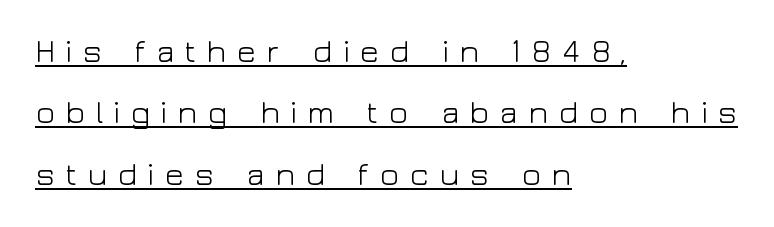
The image shows 32 px light, wide sans-serif type, upright; set left-aligned, loose line spacing (1.92x), unusually wide letter spacing (+0.31 em), underlined; low stroke contrast and a medium x-height.
